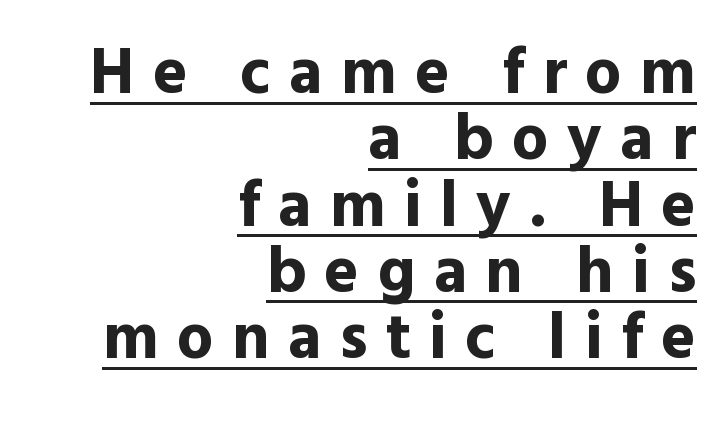
{"serif": "no", "italic": "no", "bold": "yes", "weight": "bold", "width": "normal", "x_height": "medium", "monospaced": "no", "underline": "yes", "align": "right", "line_spacing": "tight", "line_spacing_ratio": 1.02, "letter_spacing": "wide", "letter_spacing_em": 0.28, "glyph_px": 65}
